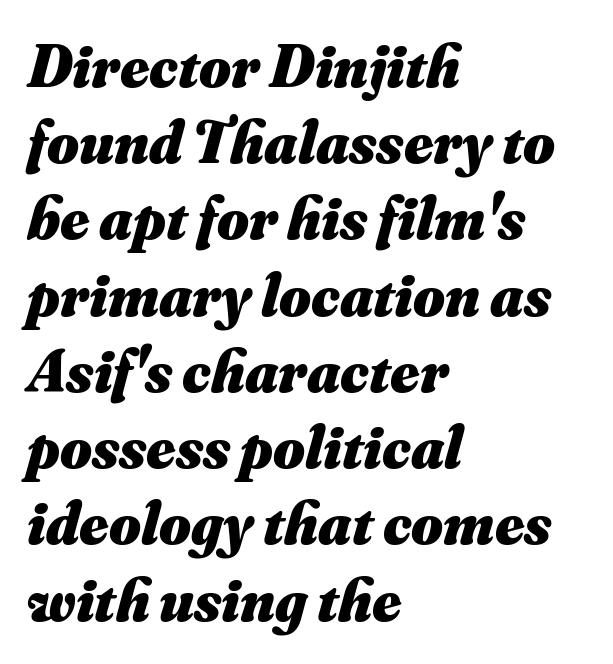
Q: Is the text bold? A: Yes.
Q: Is the text italic (slanted)? A: Yes, it leans right by about 16 degrees.
Q: Is the text underlined? A: No.
Q: How is the paragraph aligned? A: Left-aligned.
Q: Is the spacing between letters normal or unusually wide? A: Normal.
Q: Is the spacing between lines tight, normal or loose? A: Normal.
Q: Width (condensed, normal, or wide)? A: Normal.
Q: Stroke contrast? A: Medium.
Q: x-height? A: Small.
Q: Monospaced? A: No.
